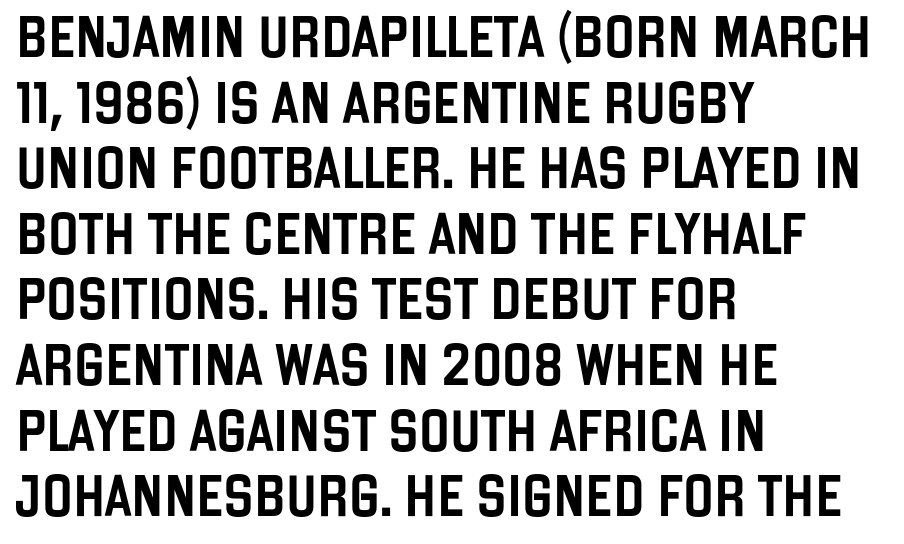
Q: Is the text italic (slanted)? A: No, it is upright.
Q: Is the typeface a serif or a sans-serif typeface? A: Sans-serif.
Q: Is the text underlined? A: No.
Q: How is the paragraph aligned? A: Left-aligned.
Q: Is the spacing between letters normal or unusually wide? A: Normal.
Q: Is the spacing between lines tight, normal or loose? A: Normal.
Q: Width (condensed, normal, or wide)? A: Condensed.
Q: Stroke contrast? A: Low.
Q: x-height? A: Large.
Q: Monospaced? A: No.
